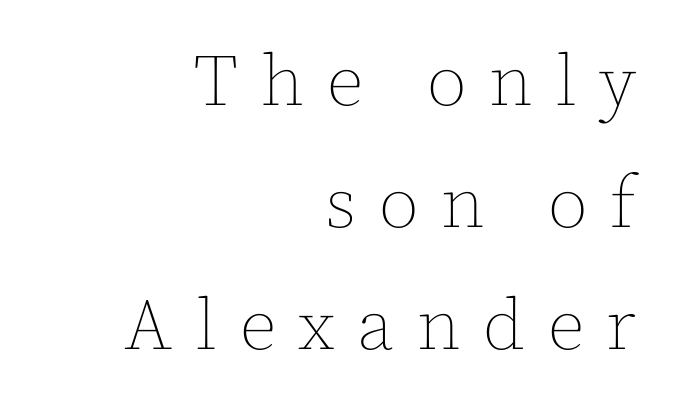
Q: Is the text bold? A: No.
Q: Is the text italic (slanted)? A: No, it is upright.
Q: Is the text underlined? A: No.
Q: How is the paragraph aligned? A: Right-aligned.
Q: Is the spacing between letters normal or unusually wide? A: Unusually wide.
Q: Is the spacing between lines tight, normal or loose? A: Normal.
Q: Width (condensed, normal, or wide)? A: Normal.
Q: x-height? A: Medium.
Q: Monospaced? A: No.
